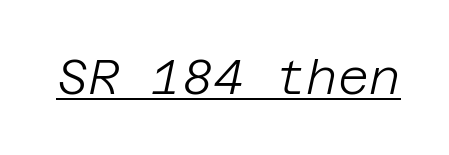
This is oblique type, the kind used for emphasis or titles. Caption: face not bold, strokes unweighted. In designer terms, the underline attribute is active on this setting. The tracking reads as untouched default to a designer's eye.
